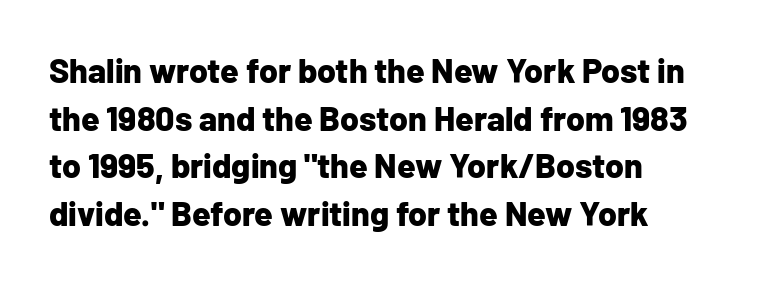
The image shows 34 px bold sans-serif type, upright; set left-aligned, normal line spacing (1.4x), normal letter spacing, not underlined; low stroke contrast and a medium x-height.
